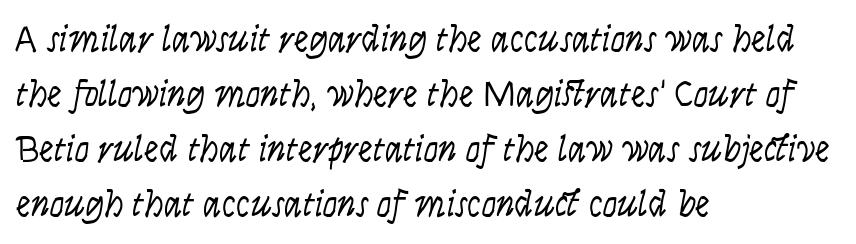
The image shows 37 px light, condensed sans-serif type; set left-aligned, normal line spacing (1.49x), normal letter spacing, not underlined; low stroke contrast and a large x-height.
